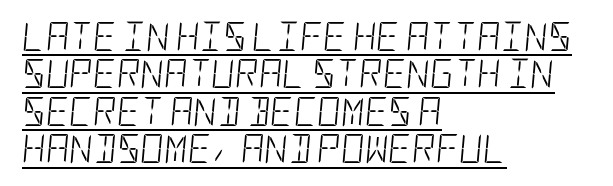
{"italic": "yes", "lean": "right", "slant_degrees": 5, "bold": "no", "weight": "light", "width": "condensed", "stroke_contrast": "low", "x_height": "large", "underline": "yes", "align": "left", "line_spacing": "normal", "line_spacing_ratio": 1.29, "letter_spacing": "normal", "letter_spacing_em": 0.0, "glyph_px": 29}
